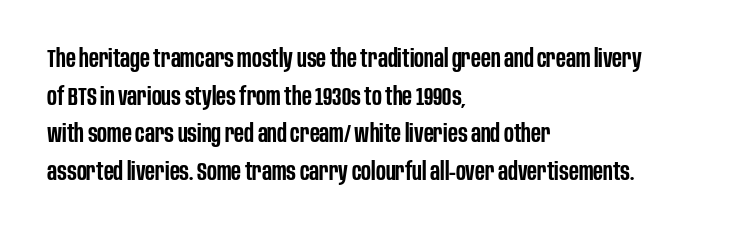
{"italic": "no", "bold": "semi", "underline": "no", "align": "left", "line_spacing": "normal", "line_spacing_ratio": 1.51, "letter_spacing": "normal", "letter_spacing_em": 0.0, "glyph_px": 25}
